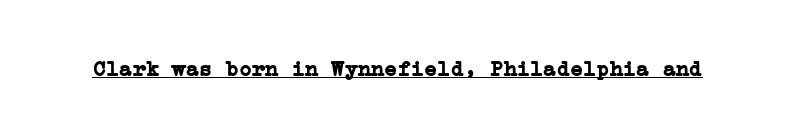
Q: Is the text bold? A: Yes.
Q: Is the text italic (slanted)? A: No, it is upright.
Q: Is the text underlined? A: Yes.
Q: Is the spacing between letters normal or unusually wide? A: Normal.
